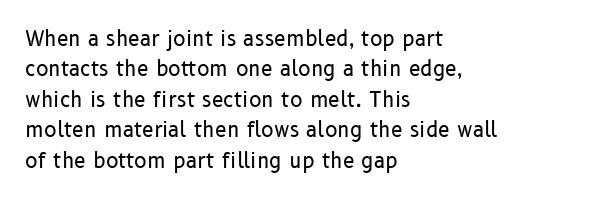
The image shows 21 px text type, upright; set left-aligned, normal line spacing (1.45x), normal letter spacing, not underlined.
